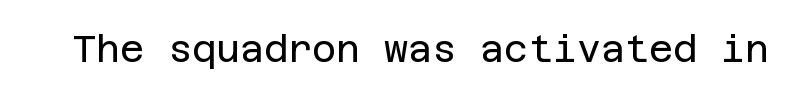
{"serif": "no", "italic": "no", "bold": "no", "weight": "regular", "width": "normal", "stroke_contrast": "low", "x_height": "large", "underline": "no", "letter_spacing": "normal", "letter_spacing_em": 0.0, "glyph_px": 37}
